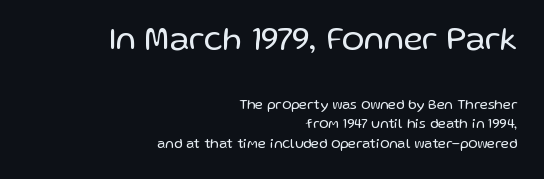
Summary of vertical rhythm: regular, with standard interline spacing. The paragraph has a hard right edge and a soft left edge. Proportional: the letters do not fall into vertical columns. Compared with a typical body face, this is equally light or lighter still. The upper block of text is set noticeably larger than the block beneath it.
